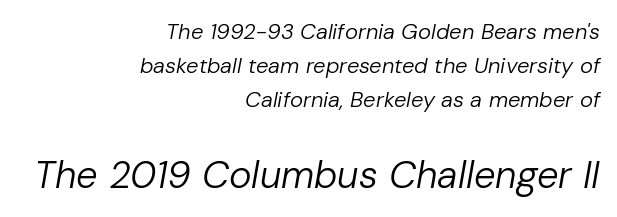
Q: Is the text bold? A: No.
Q: Is the text italic (slanted)? A: Yes, it leans right by about 10 degrees.
Q: Is the text underlined? A: No.
Q: How is the paragraph aligned? A: Right-aligned.
Q: Is the spacing between letters normal or unusually wide? A: Normal.
Q: Is the spacing between lines tight, normal or loose? A: Normal.
Q: Which block of text is set in a larger size, the first (top) or the second (bottom)? A: The second (bottom) one.
Q: Width (condensed, normal, or wide)? A: Normal.
Q: Stroke contrast? A: Low.
Q: x-height? A: Medium.
Q: Monospaced? A: No.
